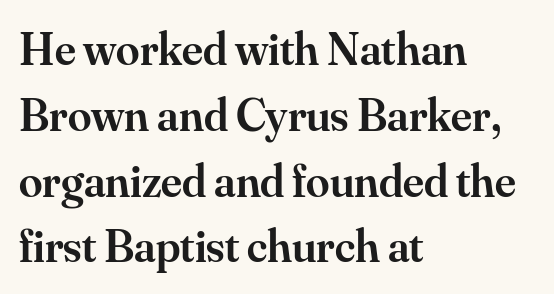
{"serif": "yes", "italic": "no", "bold": "semi", "weight": "semibold", "width": "normal", "stroke_contrast": "medium", "x_height": "small", "monospaced": "no", "underline": "no", "align": "left", "line_spacing": "normal", "line_spacing_ratio": 1.4, "letter_spacing": "normal", "letter_spacing_em": 0.0, "glyph_px": 47}
